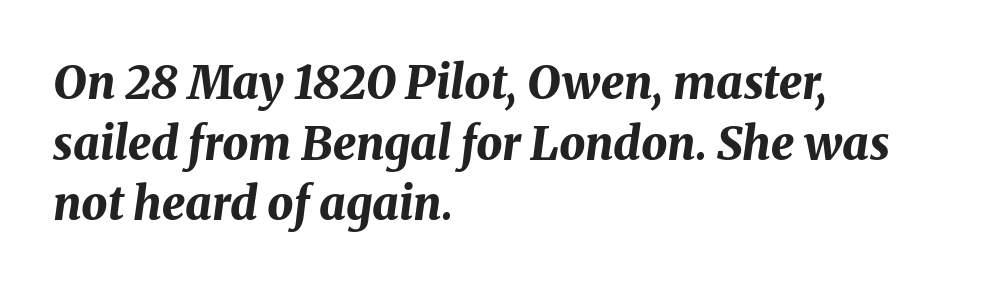
Q: Is the text bold? A: Yes.
Q: Is the text italic (slanted)? A: Yes, it leans right by about 8 degrees.
Q: Is the text underlined? A: No.
Q: How is the paragraph aligned? A: Left-aligned.
Q: Is the spacing between letters normal or unusually wide? A: Normal.
Q: Is the spacing between lines tight, normal or loose? A: Normal.
Q: Width (condensed, normal, or wide)? A: Normal.
Q: Stroke contrast? A: Medium.
Q: x-height? A: Medium.
Q: Monospaced? A: No.
